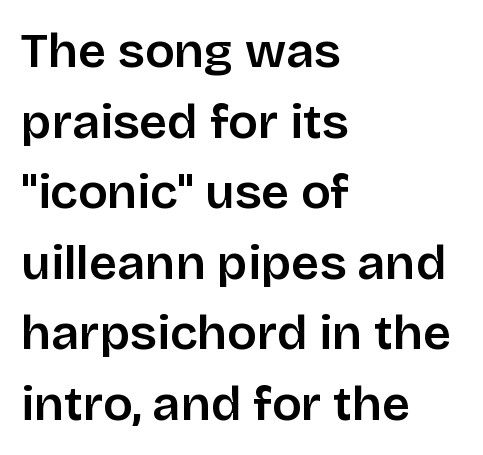
You can tell it's not italic because the verticals are truly vertical. Reading down the column, the eye jumps a familiar distance to each next line. This sample has the flowing, uneven cadence of proportional lettering. You can tell from the bare stems that sans-serif type was used. Check the space under the baseline: it is left empty.
